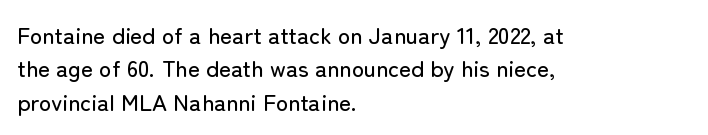
The image shows 23 px text type, upright; set left-aligned, normal line spacing (1.45x), normal letter spacing, not underlined.
